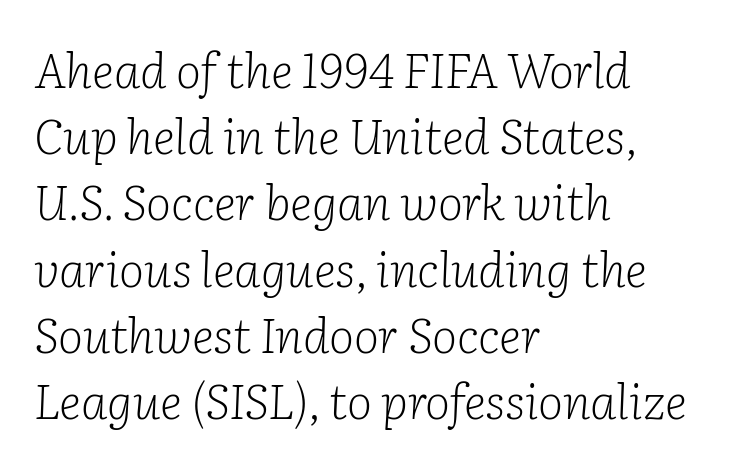
The image shows 48 px light serif type, italic (leaning right); set left-aligned, normal line spacing (1.38x), normal letter spacing, not underlined; low stroke contrast and a medium x-height.
